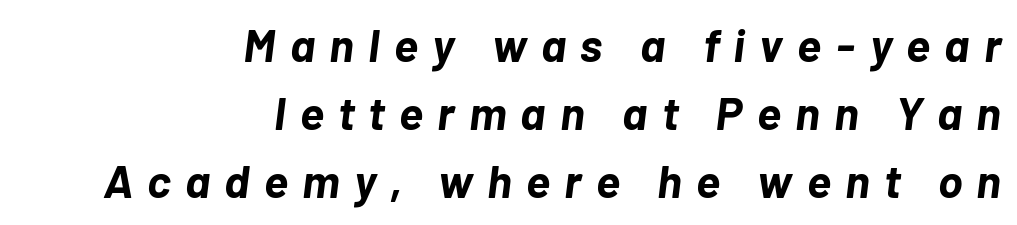
The image shows 46 px bold type, italic (leaning right); set right-aligned, normal line spacing (1.48x), unusually wide letter spacing (+0.31 em), not underlined; low stroke contrast and a medium x-height.
